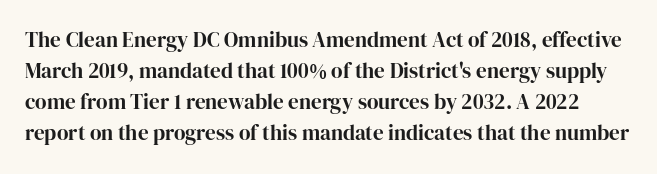
Q: Is the text italic (slanted)? A: No, it is upright.
Q: Is the text underlined? A: No.
Q: Is the spacing between letters normal or unusually wide? A: Normal.
Q: Is the spacing between lines tight, normal or loose? A: Normal.
